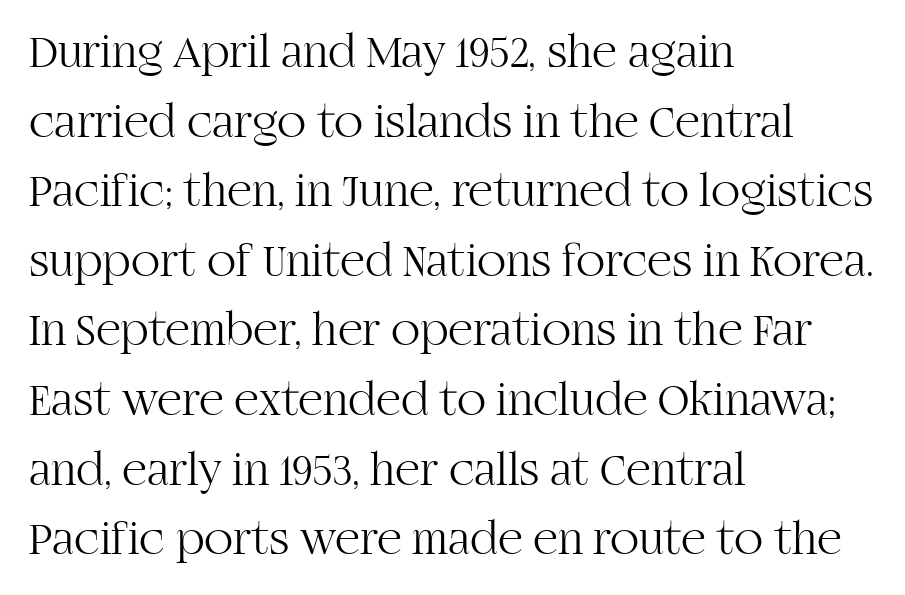
Q: Is the text bold? A: No.
Q: Is the text italic (slanted)? A: No, it is upright.
Q: Is the typeface a serif or a sans-serif typeface? A: Serif.
Q: Is the text underlined? A: No.
Q: How is the paragraph aligned? A: Left-aligned.
Q: Is the spacing between letters normal or unusually wide? A: Normal.
Q: Is the spacing between lines tight, normal or loose? A: Normal.
Q: Width (condensed, normal, or wide)? A: Normal.
Q: Stroke contrast? A: High.
Q: x-height? A: Large.
Q: Monospaced? A: No.
